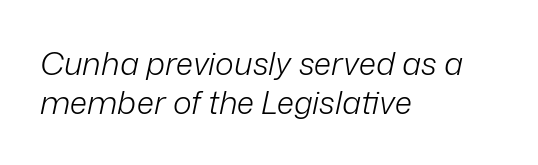
Q: Is the text bold? A: No.
Q: Is the text italic (slanted)? A: Yes, it leans right by about 12 degrees.
Q: Is the text underlined? A: No.
Q: How is the paragraph aligned? A: Left-aligned.
Q: Is the spacing between letters normal or unusually wide? A: Normal.
Q: Width (condensed, normal, or wide)? A: Normal.
Q: Stroke contrast? A: Low.
Q: x-height? A: Medium.
Q: Monospaced? A: No.
